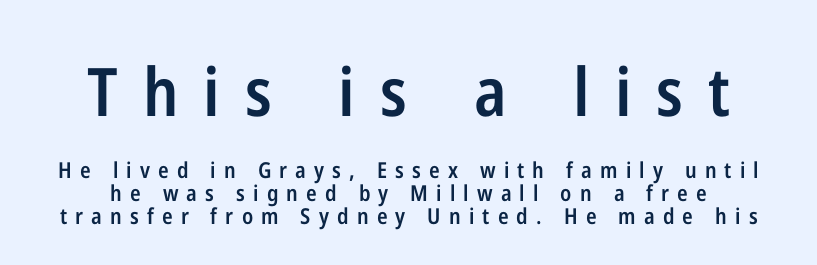
The image shows 67 px semibold, condensed sans-serif type, upright; set centered, tight line spacing (1.05x), unusually wide letter spacing (+0.37 em), not underlined; the first (top) block is 3.05x larger; low stroke contrast and a medium x-height.
